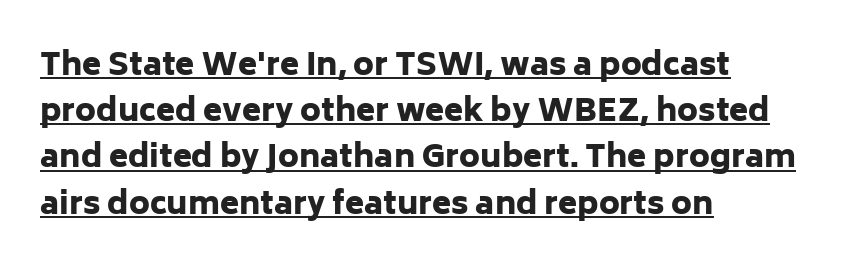
Q: Is the text bold? A: Yes.
Q: Is the text italic (slanted)? A: No, it is upright.
Q: Is the typeface a serif or a sans-serif typeface? A: Sans-serif.
Q: Is the text underlined? A: Yes.
Q: How is the paragraph aligned? A: Left-aligned.
Q: Is the spacing between letters normal or unusually wide? A: Normal.
Q: Is the spacing between lines tight, normal or loose? A: Normal.
Q: Width (condensed, normal, or wide)? A: Normal.
Q: Stroke contrast? A: Low.
Q: x-height? A: Medium.
Q: Monospaced? A: No.
